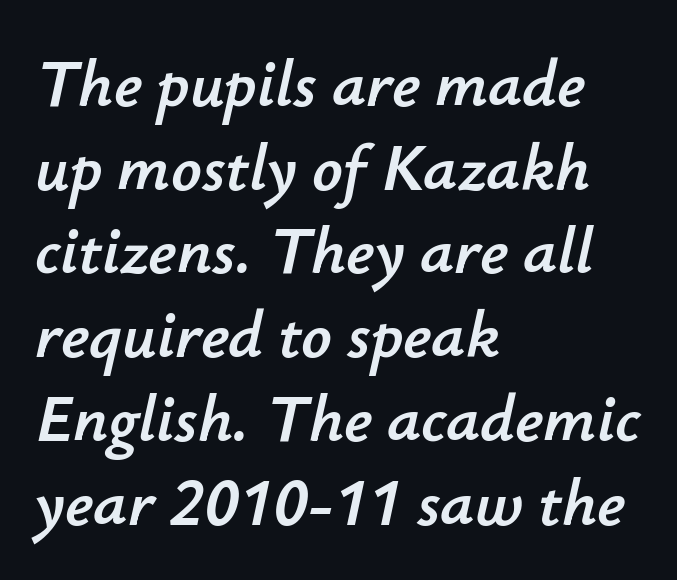
The passage is arranged the way most books set body copy — flush left. One glance says typical: line gaps are just what's usual. Characters are canted at an angle relative to the baseline's perpendicular. Quick note: underline off. Letter spacing: default.
